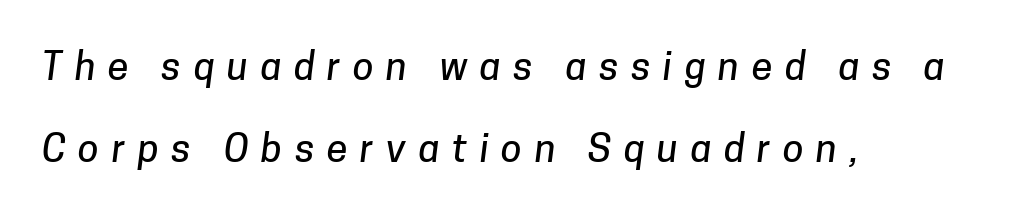
The image shows 38 px sans-serif type; set left-aligned, loose line spacing (2.16x), unusually wide letter spacing (+0.33 em), not underlined; low stroke contrast and a medium x-height.
